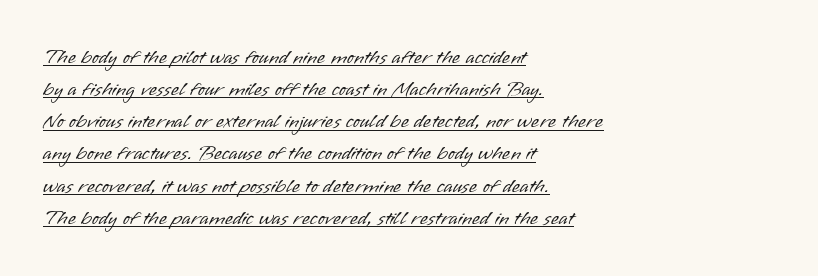
Inter-character spacing is left at the font's built-in metrics. Layout note: lines flush left. Students, observe: this is what conventionally led text looks like.
